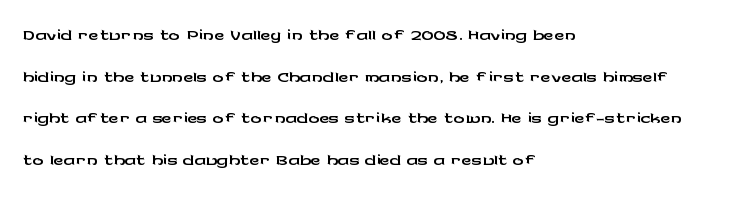
The paragraph shown leans on its left margin. Type without underlining. There is no visible air inserted between adjacent glyphs. The rendering shows plain stroke endings on the letterforms — a sans-serif design. Interline gaps are of average width in this sample. Notice how the stems are strictly vertical — no italics here.
